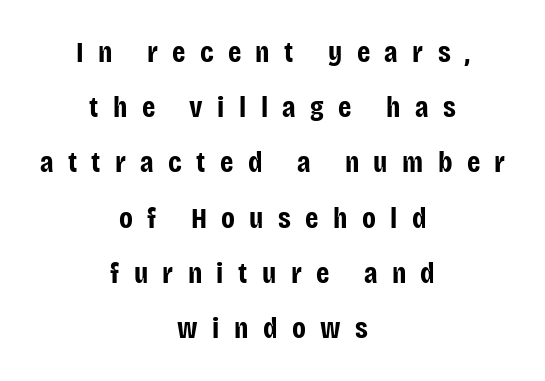
The image shows 30 px bold, condensed sans-serif type, upright; set centered, line spacing 1.84x, unusually wide letter spacing (+0.48 em), not underlined; low stroke contrast and a large x-height.
